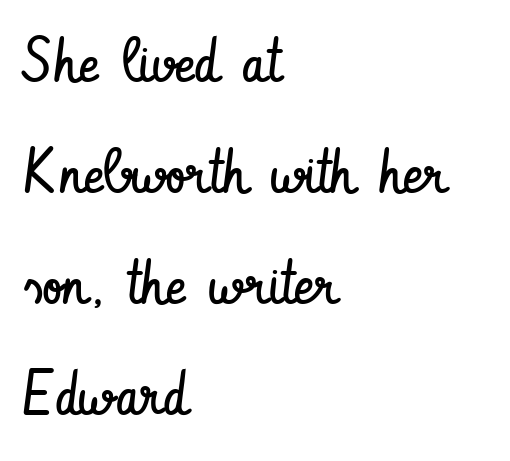
Heft: none added — not bold. The type family on display is of the sans-serif kind. The string is rendered with underlining switched off. Characters follow at the spacing the type designer built in. Here the designer chose a conventional face with non-uniform glyph widths.
